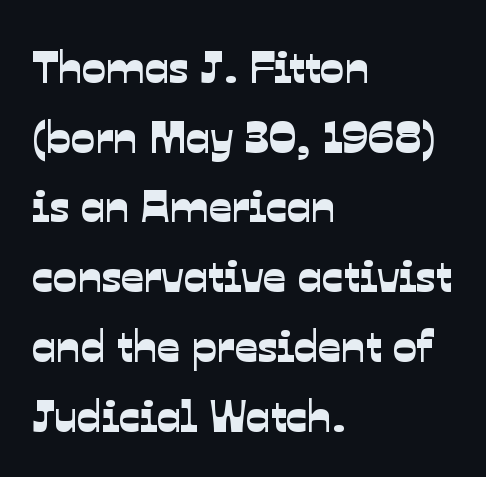
One glance says typical: line gaps are just what's usual. Students, note that the glyphs here touch the page at normal intervals. Anything drawn beneath the words? Only blank space. Visually the block forms a straight wall on the left and a jagged coastline on the right. Spacing verdict: proportional, widths tailored to each character. Observe the absence of serifs on each vertical stroke in this sample.
